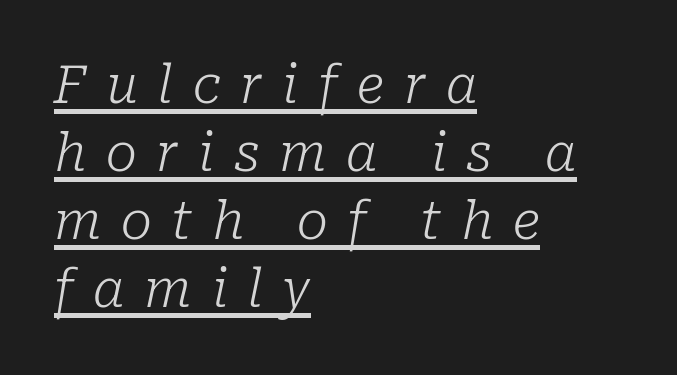
{"serif": "yes", "italic": "yes", "lean": "right", "slant_degrees": 10, "bold": "no", "weight": "light", "width": "normal", "stroke_contrast": "low", "x_height": "medium", "monospaced": "no", "underline": "yes", "align": "left", "line_spacing": "normal", "line_spacing_ratio": 1.31, "letter_spacing": "wide", "letter_spacing_em": 0.38, "glyph_px": 52}
